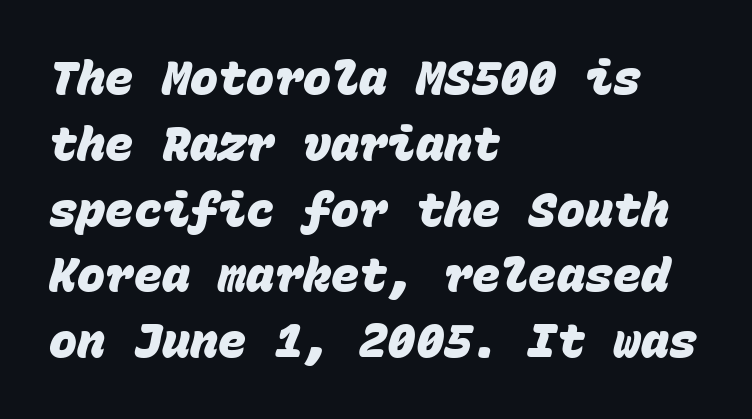
The image shows 47 px heavy sans-serif type, monospaced; set left-aligned, normal line spacing (1.4x), normal letter spacing, not underlined; low stroke contrast and a large x-height.
